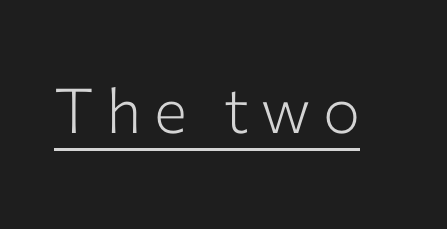
Q: Is the text bold? A: No.
Q: Is the text italic (slanted)? A: No, it is upright.
Q: Is the typeface a serif or a sans-serif typeface? A: Sans-serif.
Q: Is the text underlined? A: Yes.
Q: Is the spacing between letters normal or unusually wide? A: Unusually wide.
Q: Width (condensed, normal, or wide)? A: Normal.
Q: Stroke contrast? A: Low.
Q: x-height? A: Medium.
Q: Monospaced? A: No.
